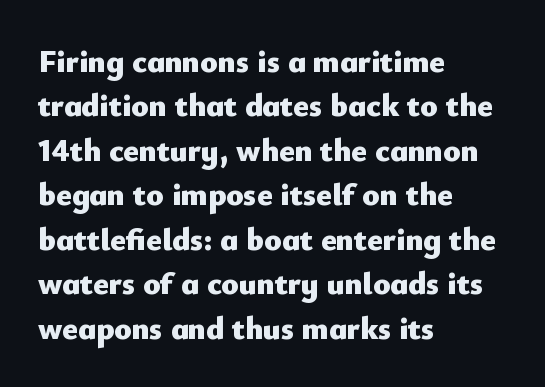
These lines sit exactly where default settings would place them. You could call the tracking neutral — neither tight nor loose. Notice how thick the strokes are: this is what a full bold looks like. The rag falls on the right side of this text block. Just letters on the line, the space beneath them empty.
